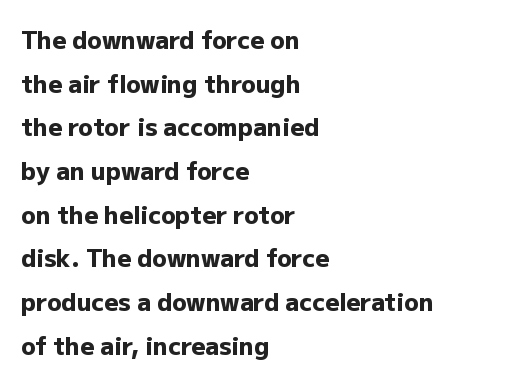
Caption: standard tracking, unaltered. When letters stand straight like this, we call the style roman or upright. Descenders hang freely into open space. The lines are quadded left. Every letter is thick-stroked: bold, no question.
